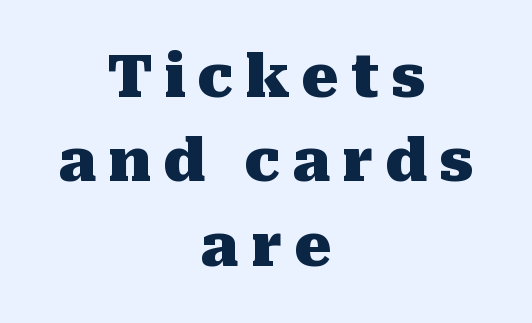
Q: Is the text bold? A: Yes.
Q: Is the text italic (slanted)? A: No, it is upright.
Q: Is the typeface a serif or a sans-serif typeface? A: Serif.
Q: Is the text underlined? A: No.
Q: How is the paragraph aligned? A: Centered.
Q: Is the spacing between letters normal or unusually wide? A: Unusually wide.
Q: Is the spacing between lines tight, normal or loose? A: Normal.
Q: Width (condensed, normal, or wide)? A: Normal.
Q: Stroke contrast? A: Medium.
Q: x-height? A: Medium.
Q: Monospaced? A: No.
